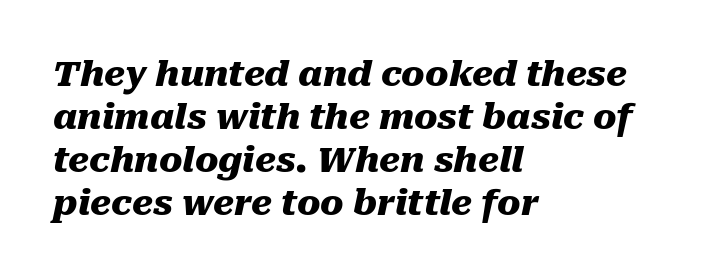
Q: Is the text bold? A: Yes.
Q: Is the text italic (slanted)? A: Yes, it leans right by about 10 degrees.
Q: Is the text underlined? A: No.
Q: How is the paragraph aligned? A: Left-aligned.
Q: Is the spacing between letters normal or unusually wide? A: Normal.
Q: Width (condensed, normal, or wide)? A: Normal.
Q: Stroke contrast? A: Medium.
Q: x-height? A: Medium.
Q: Monospaced? A: No.
